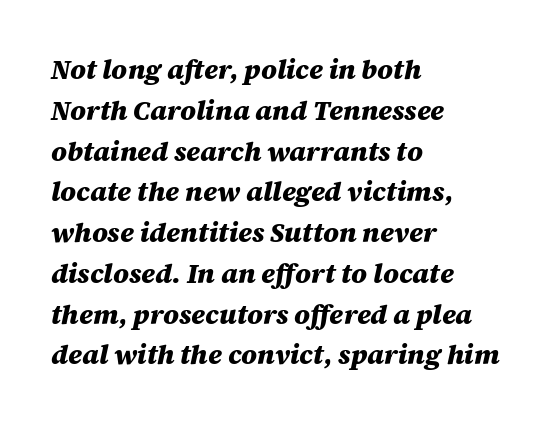
Q: Is the text bold? A: Yes.
Q: Is the text italic (slanted)? A: Yes, it leans right by about 12 degrees.
Q: Is the text underlined? A: No.
Q: How is the paragraph aligned? A: Left-aligned.
Q: Is the spacing between letters normal or unusually wide? A: Normal.
Q: Is the spacing between lines tight, normal or loose? A: Normal.
